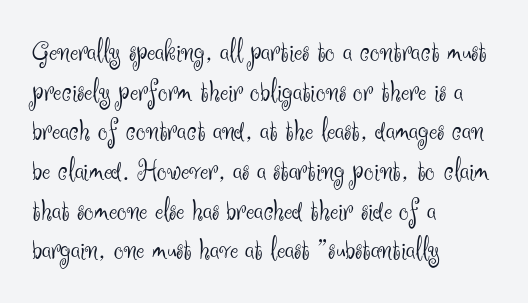
{"serif": "no", "italic": "no", "bold": "no", "weight": "light", "width": "normal", "stroke_contrast": "medium", "x_height": "small", "monospaced": "no", "underline": "no", "align": "left", "line_spacing": "normal", "line_spacing_ratio": 1.28, "letter_spacing": "normal", "letter_spacing_em": 0.0, "glyph_px": 31}
